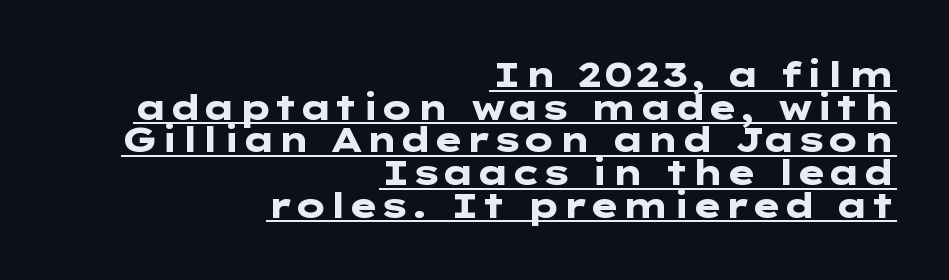
{"serif": "no", "italic": "no", "bold": "yes", "weight": "heavy", "width": "wide", "stroke_contrast": "low", "x_height": "medium", "underline": "yes", "align": "right", "line_spacing": "tight", "line_spacing_ratio": 0.96, "letter_spacing": "normal", "letter_spacing_em": 0.0, "glyph_px": 34}
